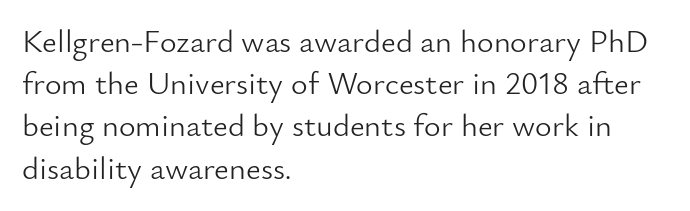
{"serif": "no", "italic": "no", "bold": "no", "weight": "light", "width": "normal", "stroke_contrast": "low", "x_height": "small", "monospaced": "no", "underline": "no", "align": "left", "line_spacing": "normal", "line_spacing_ratio": 1.32, "letter_spacing": "normal", "letter_spacing_em": 0.0, "glyph_px": 32}
